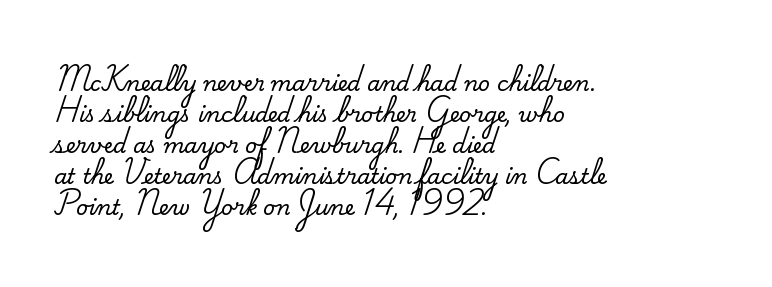
Does the copy run flush right? No — it runs flush left. Between one letter and the next there's only the usual sliver of space. The designer left line spacing at the default.
